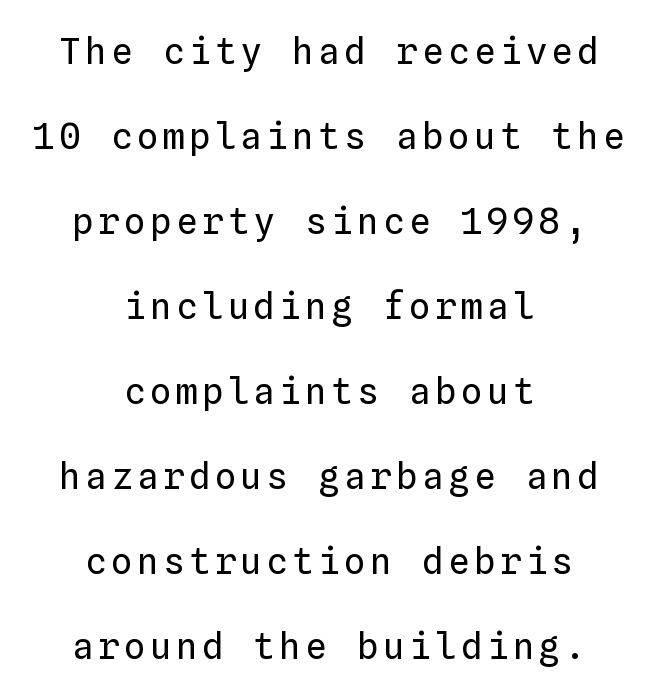
The baseline area is clear. Honestly, the rows look like they've been pulled way apart. If you drew a line through each stem, it would be perfectly vertical. The lines in this sample share a center point and differ in where they start and stop. The rendering uses typewriter-style spacing with identical character cells.
